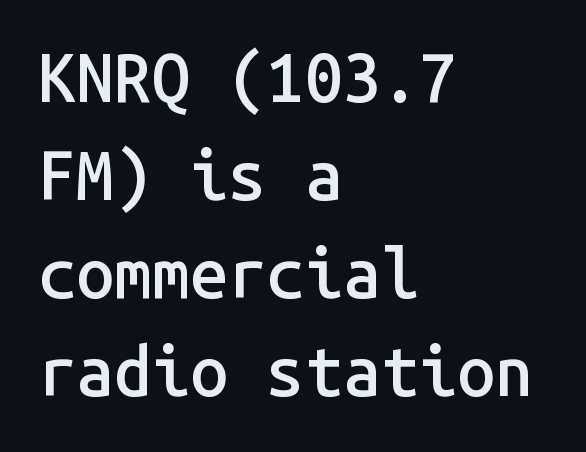
As a designer I'd log this as weight 600, semibold. What stands out about the letter spacing? Nothing — it is the standard amount. The paragraph has a hard left edge and a soft right edge. Just letters on the line, the space beneath them empty.
